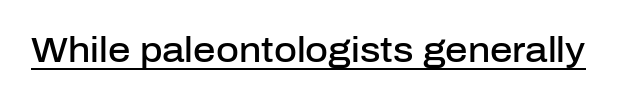
The image shows 35 px semibold sans-serif type, upright; set normal letter spacing, underlined; low stroke contrast and a medium x-height.
